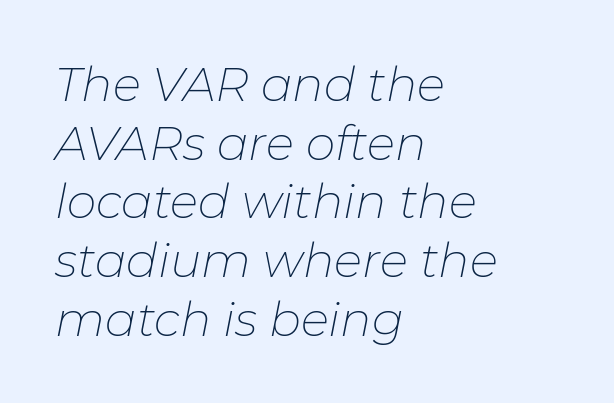
The image shows 47 px thin type, italic (leaning right); set left-aligned, normal line spacing (1.25x), normal letter spacing, not underlined; low stroke contrast and a medium x-height.
